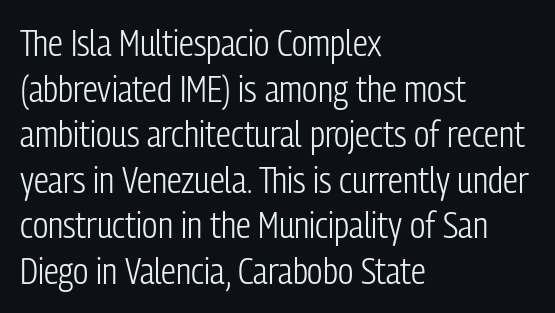
Tall strokes in this sample are plumb rather than angled. Plain, unruled lines of type. Characters follow at the spacing the type designer built in. This sample has the flowing, uneven cadence of proportional lettering. Note: no serifs on the glyphs. Is this a heavy cut? Hardly; it is regular or lighter.
